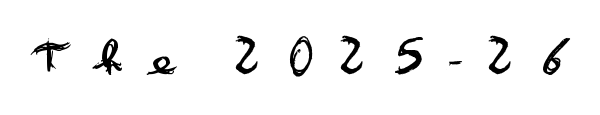
Q: Is the text bold? A: No.
Q: Is the text italic (slanted)? A: No, it is upright.
Q: Is the typeface a serif or a sans-serif typeface? A: Sans-serif.
Q: Is the text underlined? A: No.
Q: Is the spacing between letters normal or unusually wide? A: Unusually wide.
Q: Width (condensed, normal, or wide)? A: Wide.
Q: Stroke contrast? A: Low.
Q: x-height? A: Small.
Q: Monospaced? A: No.
